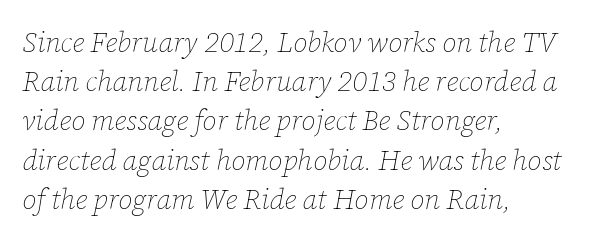
This sample keeps an unexceptional amount of space between lines. Letters have the restrained weight of plain body copy at most. Caption: standard tracking, unaltered. Unmarked baselines from the first word to the last. Posture: slanted.
